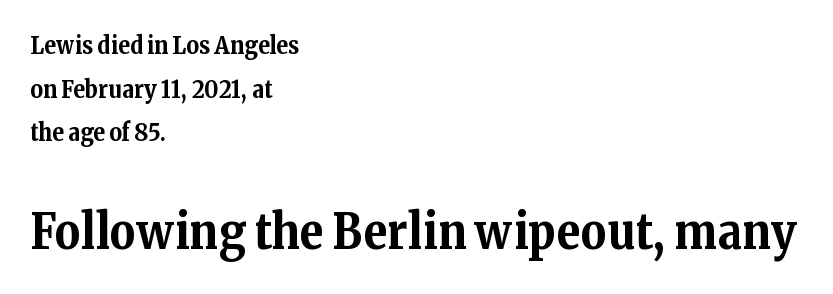
The image shows 49 px bold serif type, upright; set left-aligned, line spacing 1.82x, normal letter spacing, not underlined; the second (bottom) block is 2.04x larger; medium stroke contrast and a medium x-height.
